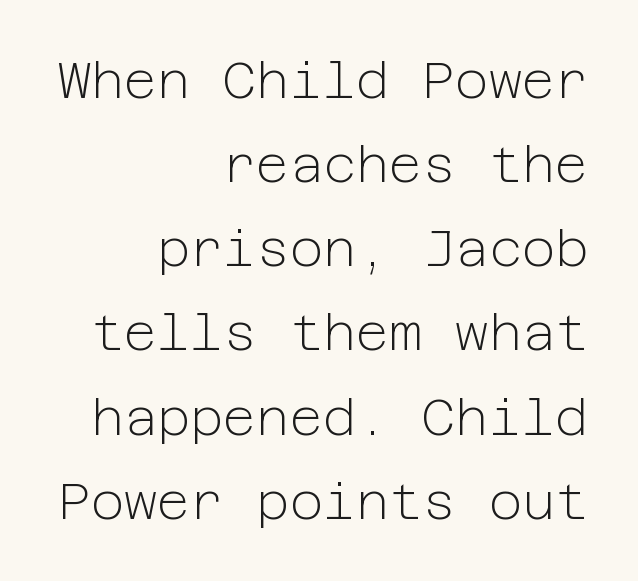
The image shows 51 px light sans-serif type, upright; set right-aligned, normal line spacing (1.65x), normal letter spacing, not underlined; low stroke contrast and a medium x-height.
